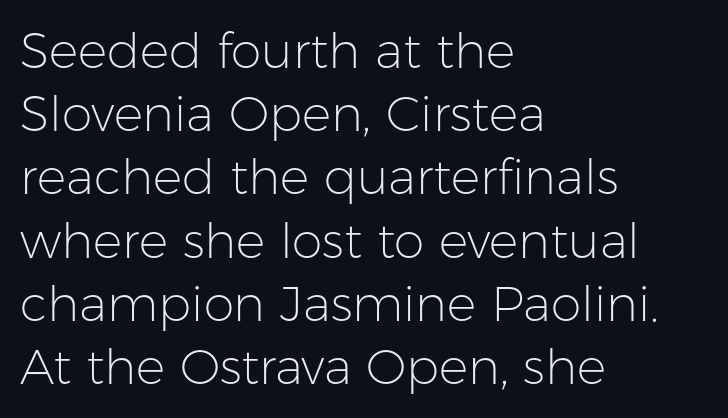
The image shows 49 px light sans-serif type, upright; set left-aligned, normal line spacing (1.29x), normal letter spacing, not underlined; low stroke contrast and a medium x-height.
